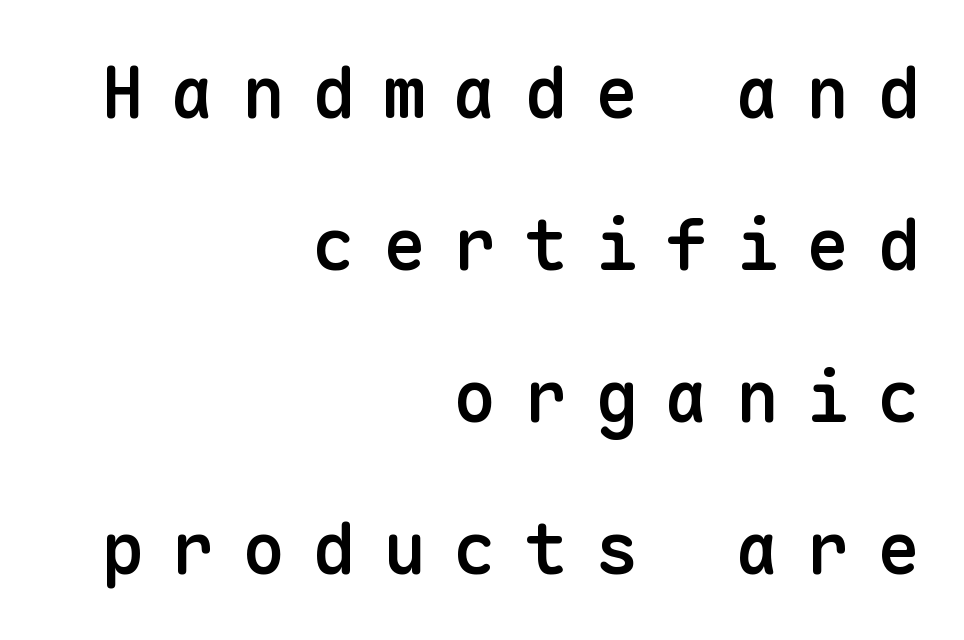
Q: Is the text bold? A: Semi-bold.
Q: Is the text italic (slanted)? A: No, it is upright.
Q: Is the typeface a serif or a sans-serif typeface? A: Sans-serif.
Q: Is the text underlined? A: No.
Q: How is the paragraph aligned? A: Right-aligned.
Q: Is the spacing between letters normal or unusually wide? A: Unusually wide.
Q: Is the spacing between lines tight, normal or loose? A: Loose.
Q: Width (condensed, normal, or wide)? A: Normal.
Q: Stroke contrast? A: Low.
Q: x-height? A: Medium.
Q: Monospaced? A: Yes.
